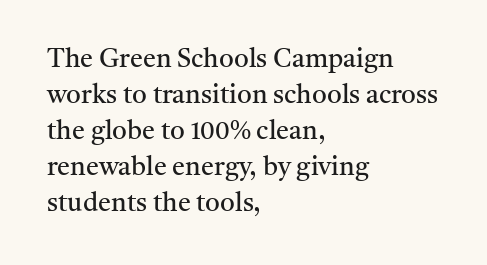
The image shows 26 px text type, upright; set left-aligned, normal line spacing (1.38x), normal letter spacing, not underlined.
